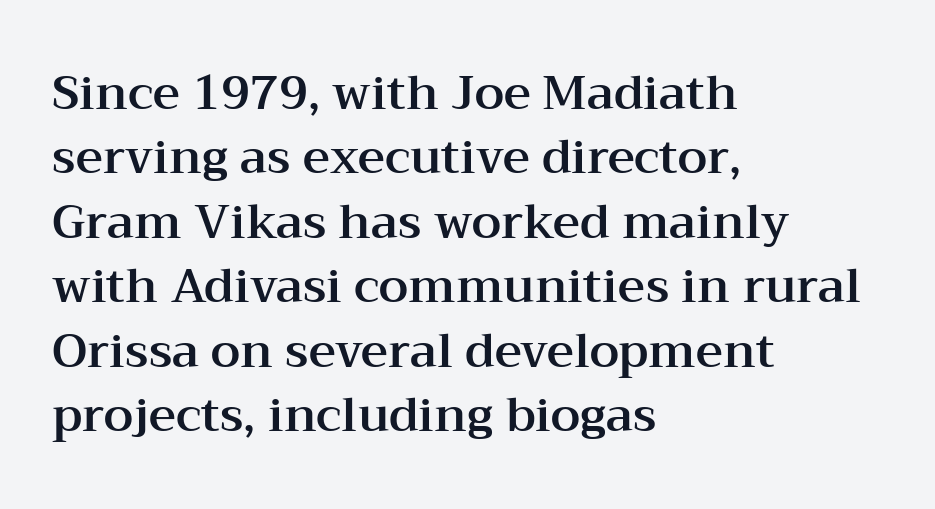
The image shows 47 px wide serif type, upright; set left-aligned, normal line spacing (1.37x), normal letter spacing, not underlined; medium stroke contrast and a medium x-height.
